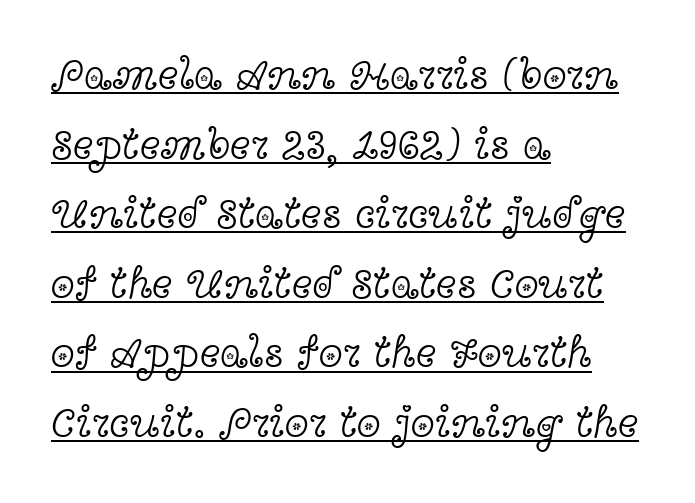
Short note: letters normally spaced. Quick note: underline on. These lines are rendered in a variable-pitch font. To sum up the face: it has serifs. The paragraph shown leans on its left margin. The typesetting does not lean heavy: it is not bold.
